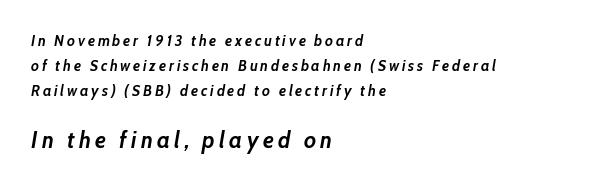
Q: Is the text bold? A: Yes.
Q: Is the text italic (slanted)? A: Yes, it leans right by about 10 degrees.
Q: Is the text underlined? A: No.
Q: How is the paragraph aligned? A: Left-aligned.
Q: Is the spacing between lines tight, normal or loose? A: Normal.
Q: Which block of text is set in a larger size, the first (top) or the second (bottom)? A: The second (bottom) one.
